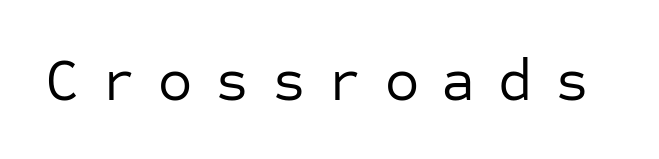
{"serif": "no", "italic": "no", "bold": "no", "weight": "regular", "width": "normal", "stroke_contrast": "low", "x_height": "medium", "monospaced": "yes", "underline": "no", "letter_spacing": "wide", "letter_spacing_em": 0.38, "glyph_px": 59}
